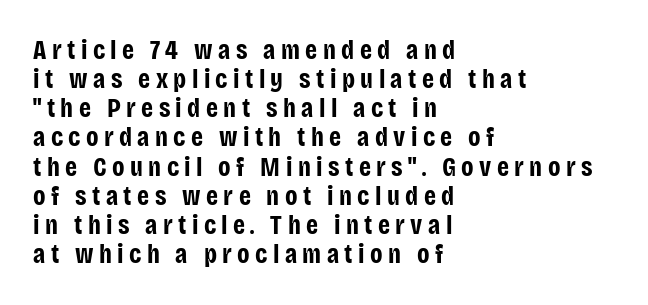
Q: Is the text bold? A: Yes.
Q: Is the text italic (slanted)? A: No, it is upright.
Q: Is the text underlined? A: No.
Q: How is the paragraph aligned? A: Left-aligned.
Q: Is the spacing between letters normal or unusually wide? A: Unusually wide.
Q: Is the spacing between lines tight, normal or loose? A: Tight.
